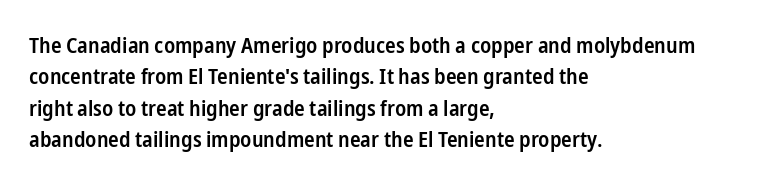
Successive baselines arrive at the customary interval. Horizontally, the lines are justified to the leading edge only. Short note: letters normally spaced. Emphasis by weight is partial: semibold. The gap between lines stays unmarked. Ordinary non-slanted type is in use.
